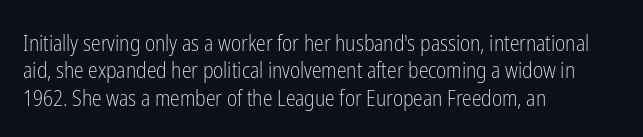
{"italic": "no", "bold": "no", "underline": "no", "align": "left", "line_spacing": "normal", "line_spacing_ratio": 1.25, "letter_spacing": "normal", "letter_spacing_em": 0.0, "glyph_px": 22}
